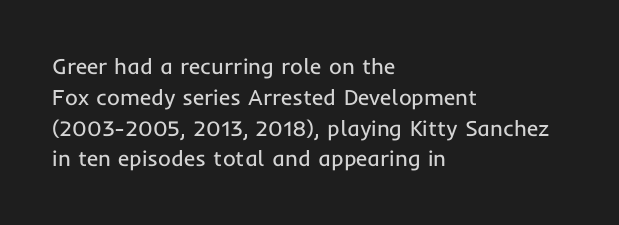
Q: Is the text bold? A: No.
Q: Is the text italic (slanted)? A: No, it is upright.
Q: Is the text underlined? A: No.
Q: How is the paragraph aligned? A: Left-aligned.
Q: Is the spacing between letters normal or unusually wide? A: Normal.
Q: Is the spacing between lines tight, normal or loose? A: Normal.
